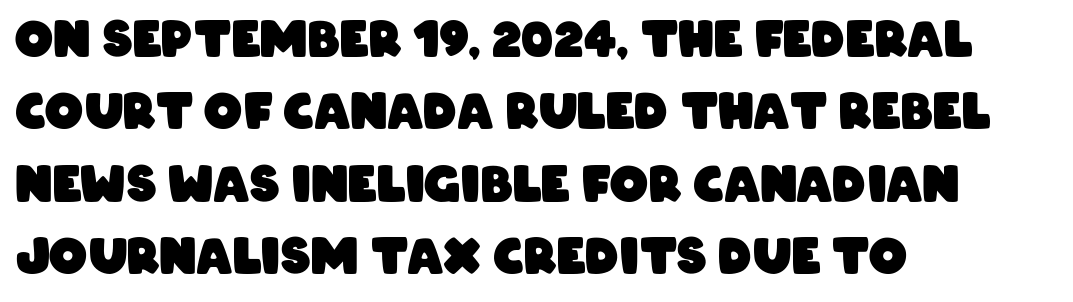
{"serif": "no", "bold": "yes", "weight": "heavy", "width": "condensed", "stroke_contrast": "low", "x_height": "large", "monospaced": "no", "underline": "no", "align": "left", "line_spacing": "normal", "line_spacing_ratio": 1.51, "letter_spacing": "normal", "letter_spacing_em": 0.0, "glyph_px": 48}
